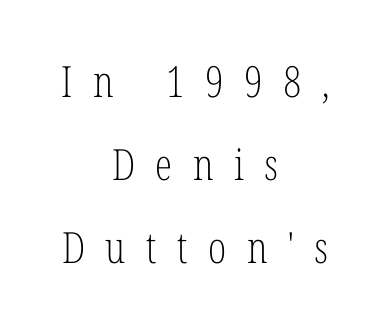
Q: Is the text bold? A: No.
Q: Is the text italic (slanted)? A: No, it is upright.
Q: Is the typeface a serif or a sans-serif typeface? A: Serif.
Q: Is the text underlined? A: No.
Q: How is the paragraph aligned? A: Centered.
Q: Is the spacing between letters normal or unusually wide? A: Unusually wide.
Q: Is the spacing between lines tight, normal or loose? A: Loose.
Q: Width (condensed, normal, or wide)? A: Condensed.
Q: Stroke contrast? A: Low.
Q: x-height? A: Medium.
Q: Monospaced? A: No.
